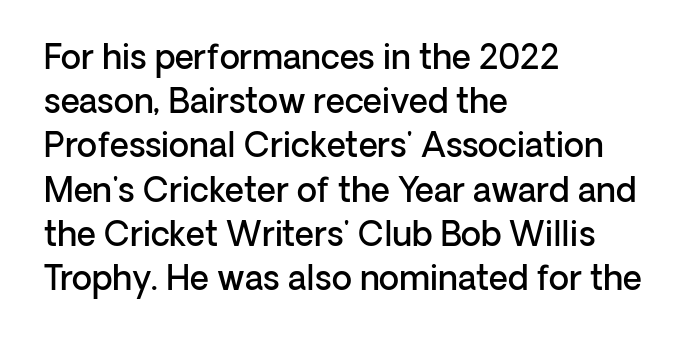
Q: Is the text bold? A: Semi-bold.
Q: Is the text italic (slanted)? A: No, it is upright.
Q: Is the typeface a serif or a sans-serif typeface? A: Sans-serif.
Q: Is the text underlined? A: No.
Q: How is the paragraph aligned? A: Left-aligned.
Q: Is the spacing between letters normal or unusually wide? A: Normal.
Q: Is the spacing between lines tight, normal or loose? A: Normal.
Q: Width (condensed, normal, or wide)? A: Normal.
Q: Stroke contrast? A: Low.
Q: x-height? A: Medium.
Q: Monospaced? A: No.
